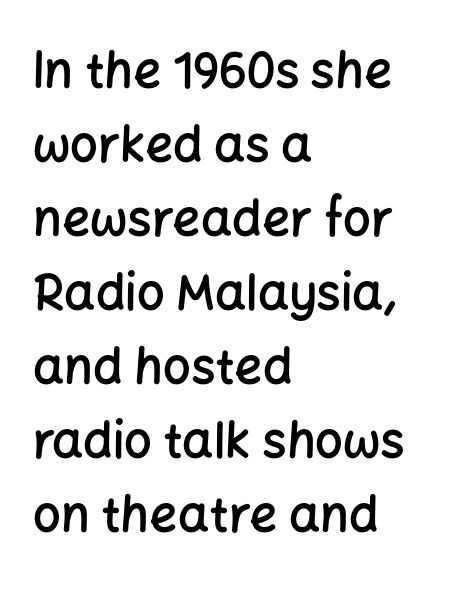
Q: Is the text bold? A: Semi-bold.
Q: Is the text italic (slanted)? A: No, it is upright.
Q: Is the typeface a serif or a sans-serif typeface? A: Sans-serif.
Q: Is the text underlined? A: No.
Q: How is the paragraph aligned? A: Left-aligned.
Q: Is the spacing between letters normal or unusually wide? A: Normal.
Q: Is the spacing between lines tight, normal or loose? A: Normal.
Q: Width (condensed, normal, or wide)? A: Normal.
Q: Stroke contrast? A: Low.
Q: x-height? A: Medium.
Q: Monospaced? A: No.
